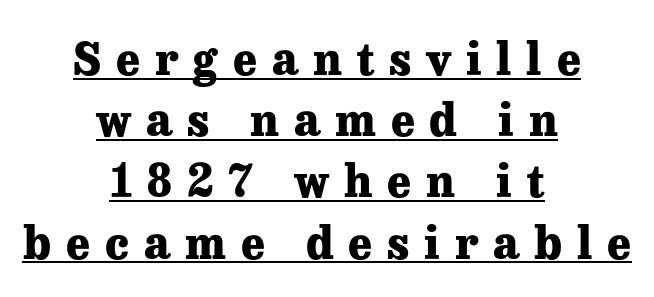
{"serif": "yes", "italic": "no", "bold": "yes", "weight": "heavy", "width": "normal", "stroke_contrast": "low", "x_height": "medium", "monospaced": "no", "underline": "yes", "align": "center", "line_spacing": "normal", "line_spacing_ratio": 1.36, "letter_spacing": "wide", "letter_spacing_em": 0.33, "glyph_px": 45}
